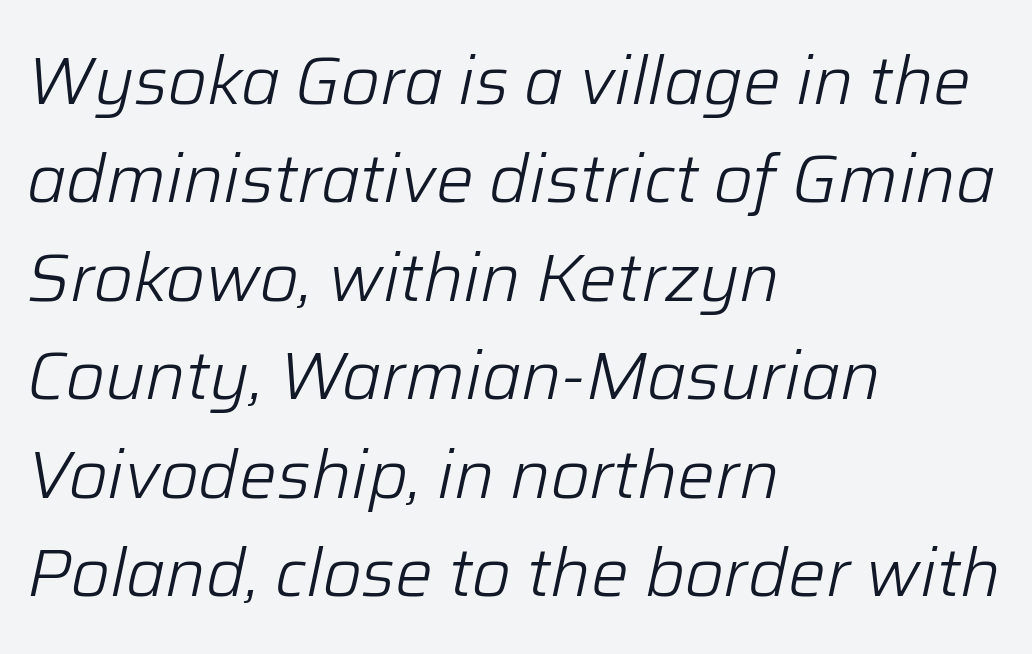
Characters follow at the spacing the type designer built in. Type without underlining. This is oblique type, the kind used for emphasis or titles. Heft: none added — not bold. These lines are rendered in a variable-pitch font.
